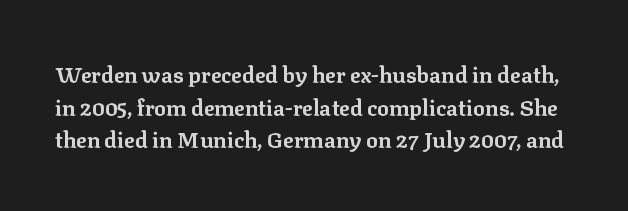
The image shows 22 px bold type, upright; set normal line spacing (1.48x), normal letter spacing, not underlined.
